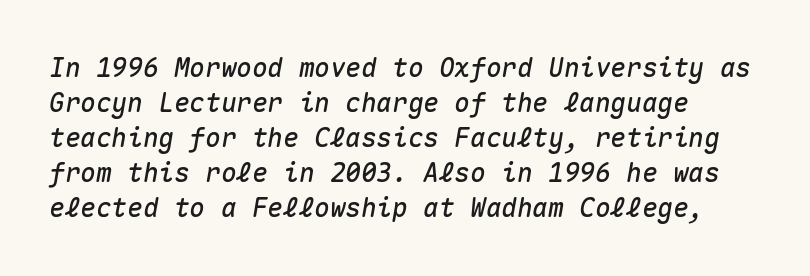
Vertical spacing — default. The rendering applies a slant to the glyphs. The area under the type is left untouched. These lines keep a tight, regular rhythm from letter to letter.
